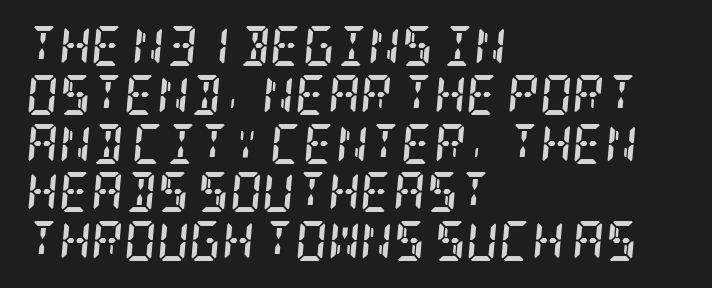
Q: Is the text bold? A: Yes.
Q: Is the text italic (slanted)? A: Yes, it leans right by about 5 degrees.
Q: Is the typeface a serif or a sans-serif typeface? A: Serif.
Q: Is the text underlined? A: No.
Q: How is the paragraph aligned? A: Left-aligned.
Q: Is the spacing between letters normal or unusually wide? A: Normal.
Q: Width (condensed, normal, or wide)? A: Condensed.
Q: Stroke contrast? A: Low.
Q: x-height? A: Large.
